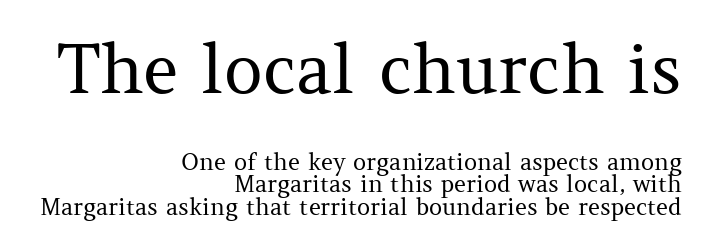
Q: Is the text bold? A: No.
Q: Is the text italic (slanted)? A: No, it is upright.
Q: Is the typeface a serif or a sans-serif typeface? A: Serif.
Q: Is the text underlined? A: No.
Q: How is the paragraph aligned? A: Right-aligned.
Q: Is the spacing between letters normal or unusually wide? A: Normal.
Q: Is the spacing between lines tight, normal or loose? A: Tight.
Q: Which block of text is set in a larger size, the first (top) or the second (bottom)? A: The first (top) one.
Q: Width (condensed, normal, or wide)? A: Normal.
Q: Stroke contrast? A: Medium.
Q: x-height? A: Medium.
Q: Monospaced? A: No.
